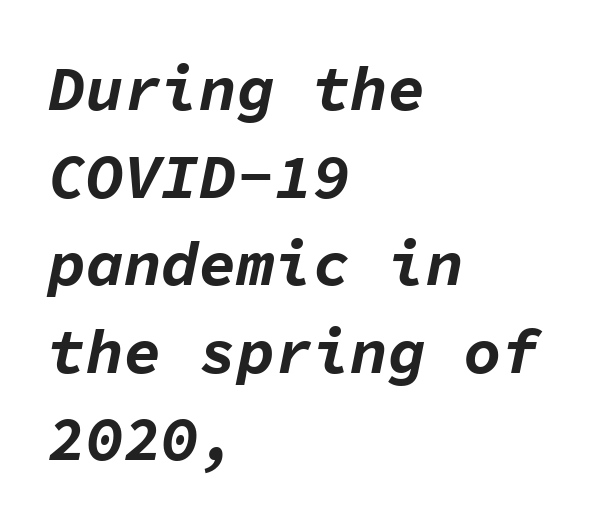
The image shows 63 px bold type, italic (leaning right), monospaced; set left-aligned, normal line spacing (1.39x), normal letter spacing, not underlined; low stroke contrast and a medium x-height.
